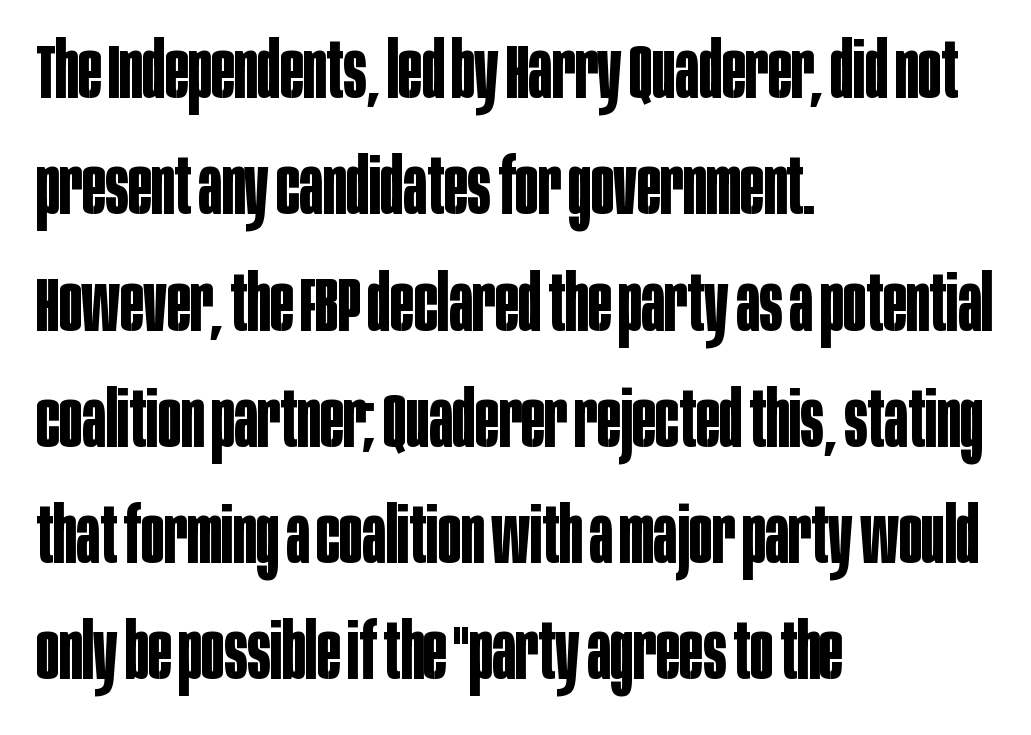
Style check: upright. The letters advance in unequal steps, a hallmark of proportional type. The string is rendered with underlining switched off. Each word holds together tightly as a unit, with standard inter-letter gaps.
